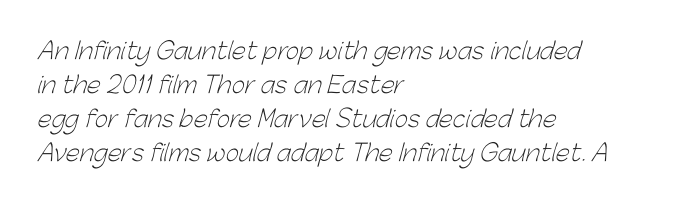
{"bold": "no", "underline": "no", "align": "left", "line_spacing": "normal", "line_spacing_ratio": 1.48, "letter_spacing": "normal", "letter_spacing_em": 0.0, "glyph_px": 23}
